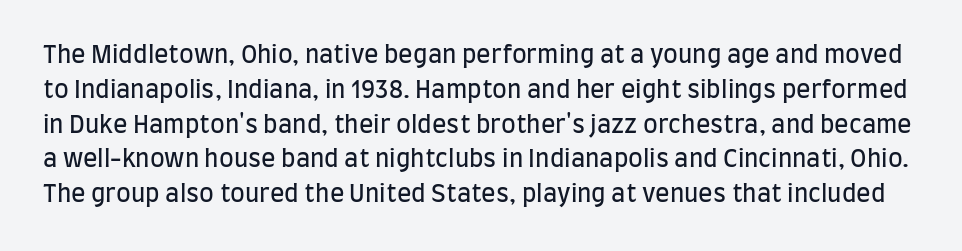
The image shows 24 px text type, upright; set normal line spacing (1.45x), normal letter spacing, not underlined.
